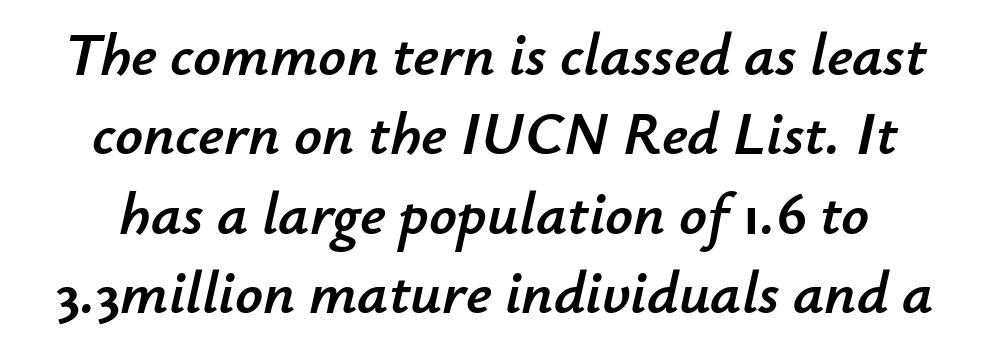
{"italic": "yes", "lean": "right", "slant_degrees": 12, "width": "normal", "stroke_contrast": "low", "x_height": "small", "monospaced": "no", "underline": "no", "align": "center", "line_spacing": "normal", "line_spacing_ratio": 1.3, "letter_spacing": "normal", "letter_spacing_em": 0.0, "glyph_px": 61}
